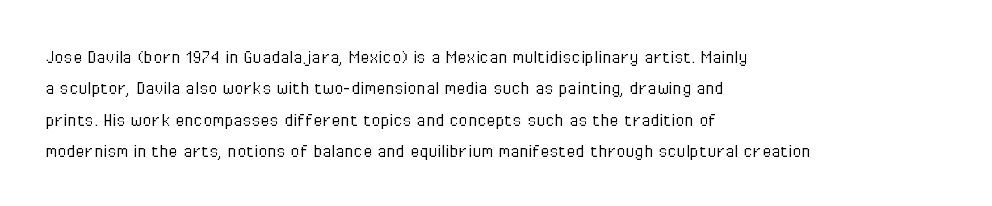
{"italic": "no", "bold": "no", "underline": "no", "align": "left", "line_spacing": "normal", "line_spacing_ratio": 1.49, "letter_spacing": "normal", "letter_spacing_em": 0.0, "glyph_px": 21}
